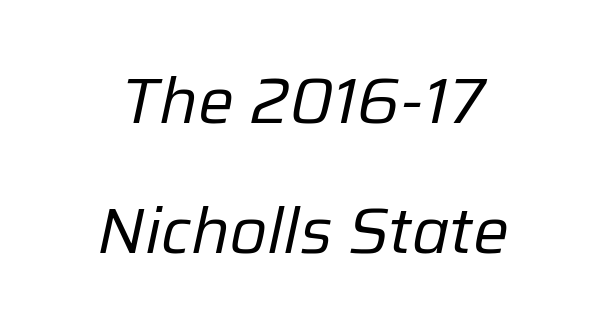
{"italic": "yes", "lean": "right", "slant_degrees": 12, "bold": "no", "weight": "regular", "width": "normal", "stroke_contrast": "low", "x_height": "medium", "monospaced": "no", "underline": "no", "align": "center", "line_spacing": "loose", "line_spacing_ratio": 2.03, "letter_spacing": "normal", "letter_spacing_em": 0.0, "glyph_px": 64}
